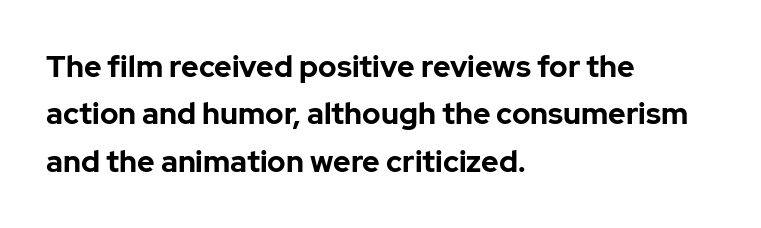
A typesetter would call this zero additional tracking. Interline gaps are of average width in this sample. These lines are rendered in a variable-pitch font. This sample uses an upright cut, with every glyph sitting square on the baseline.
